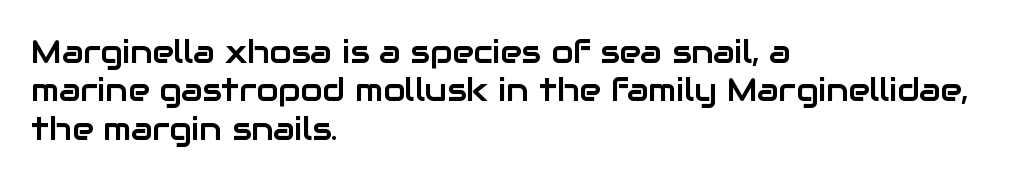
Observe the absence of serifs on each vertical stroke in this sample. Underline: absent. Ordinary non-slanted type is in use. Reading down the block, your eye returns to a fixed left position each line. The face used here is proportionally spaced, like ordinary book or web type.
